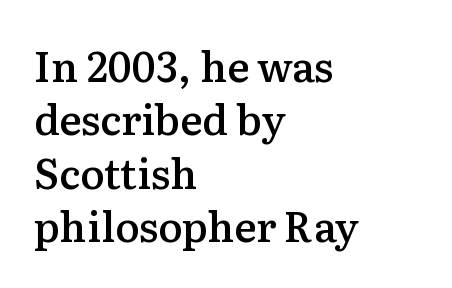
Q: Is the text bold? A: Semi-bold.
Q: Is the text italic (slanted)? A: No, it is upright.
Q: Is the typeface a serif or a sans-serif typeface? A: Serif.
Q: Is the text underlined? A: No.
Q: How is the paragraph aligned? A: Left-aligned.
Q: Is the spacing between letters normal or unusually wide? A: Normal.
Q: Is the spacing between lines tight, normal or loose? A: Normal.
Q: Width (condensed, normal, or wide)? A: Normal.
Q: Stroke contrast? A: Medium.
Q: x-height? A: Medium.
Q: Monospaced? A: No.
